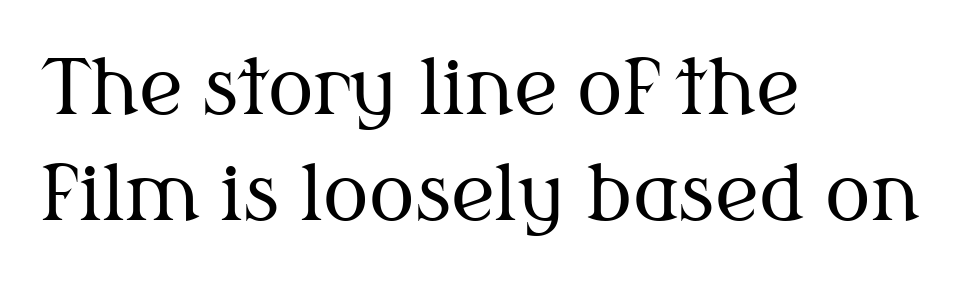
Q: Is the text bold? A: No.
Q: Is the text italic (slanted)? A: No, it is upright.
Q: Is the typeface a serif or a sans-serif typeface? A: Serif.
Q: Is the text underlined? A: No.
Q: How is the paragraph aligned? A: Left-aligned.
Q: Is the spacing between letters normal or unusually wide? A: Normal.
Q: Is the spacing between lines tight, normal or loose? A: Normal.
Q: Width (condensed, normal, or wide)? A: Normal.
Q: Stroke contrast? A: Medium.
Q: x-height? A: Medium.
Q: Monospaced? A: No.
